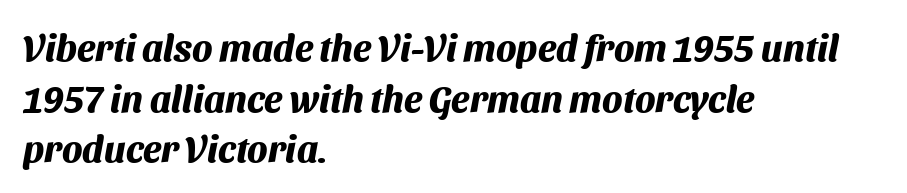
Q: Is the text bold? A: Yes.
Q: Is the typeface a serif or a sans-serif typeface? A: Sans-serif.
Q: Is the text underlined? A: No.
Q: How is the paragraph aligned? A: Left-aligned.
Q: Is the spacing between letters normal or unusually wide? A: Normal.
Q: Is the spacing between lines tight, normal or loose? A: Normal.
Q: Width (condensed, normal, or wide)? A: Normal.
Q: Stroke contrast? A: Medium.
Q: x-height? A: Medium.
Q: Monospaced? A: No.
